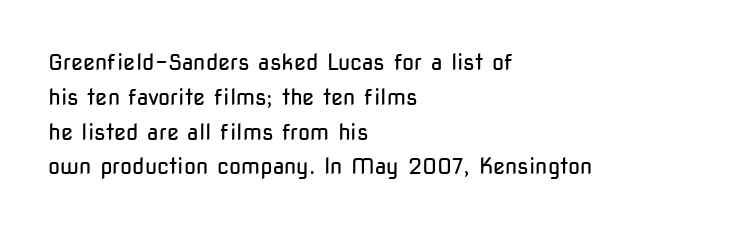
All the whitespace from short lines collects on the right. No extra tracking has been applied to these lines. Characters remain perfectly vertical along every line. The space beneath each line is pristine and unruled. Vertical stems look standard width or narrower in stroke.
